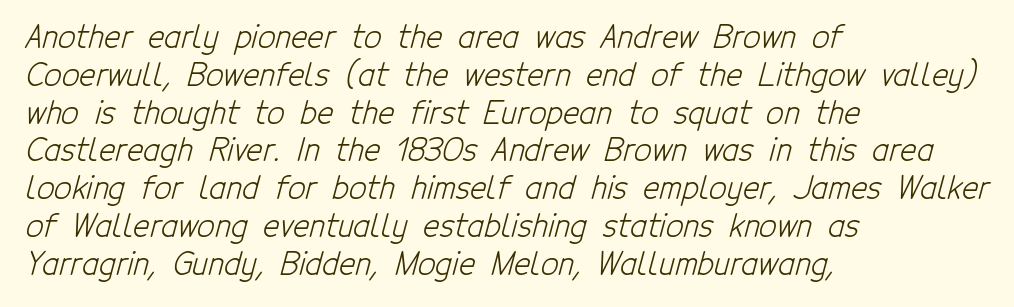
{"serif": "no", "bold": "no", "weight": "light", "width": "condensed", "stroke_contrast": "low", "x_height": "medium", "monospaced": "no", "underline": "no", "align": "left", "line_spacing_ratio": 1.22, "letter_spacing": "normal", "letter_spacing_em": 0.0, "glyph_px": 31}
